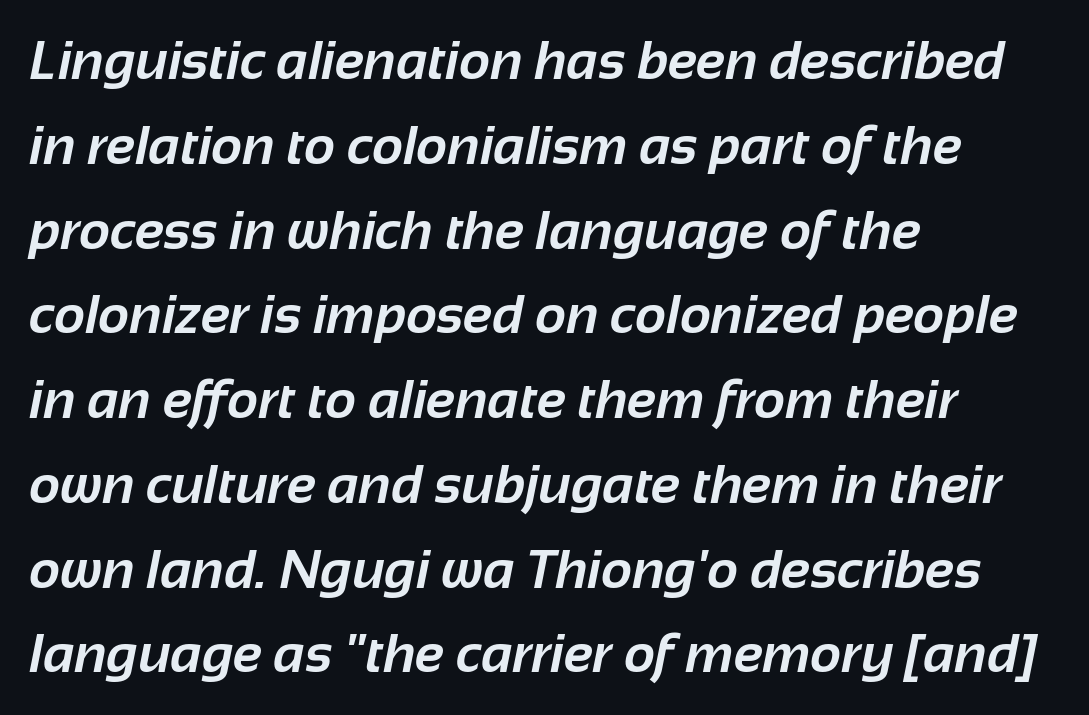
Q: Is the text bold? A: Yes.
Q: Is the typeface a serif or a sans-serif typeface? A: Sans-serif.
Q: Is the text underlined? A: No.
Q: How is the paragraph aligned? A: Left-aligned.
Q: Is the spacing between letters normal or unusually wide? A: Normal.
Q: Is the spacing between lines tight, normal or loose? A: Normal.
Q: Width (condensed, normal, or wide)? A: Normal.
Q: Stroke contrast? A: Low.
Q: x-height? A: Medium.
Q: Monospaced? A: No.
